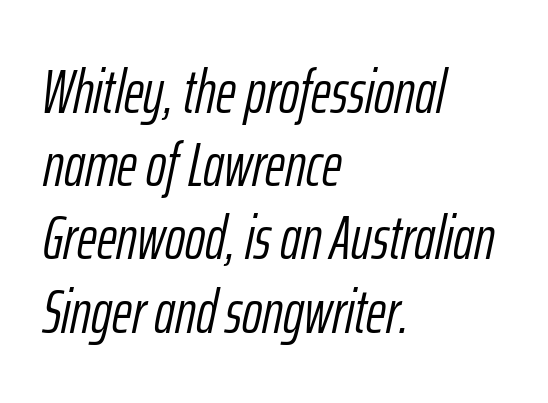
The image shows 61 px light, condensed type, italic (leaning right); set left-aligned, line spacing 1.2x, normal letter spacing, not underlined; low stroke contrast and a medium x-height.
